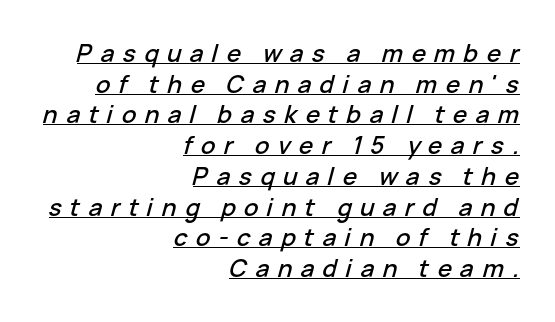
The image shows 24 px text type, italic (leaning right); set right-aligned, normal line spacing (1.28x), unusually wide letter spacing (+0.35 em), underlined.
